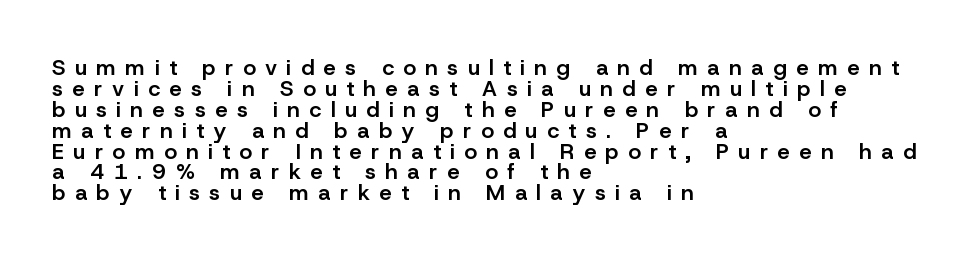
Q: Is the text bold? A: Semi-bold.
Q: Is the text italic (slanted)? A: No, it is upright.
Q: Is the text underlined? A: No.
Q: How is the paragraph aligned? A: Left-aligned.
Q: Is the spacing between letters normal or unusually wide? A: Unusually wide.
Q: Is the spacing between lines tight, normal or loose? A: Tight.
